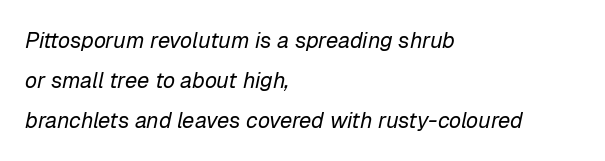
{"italic": "yes", "lean": "right", "slant_degrees": 12, "bold": "no", "underline": "no", "align": "left", "line_spacing_ratio": 1.82, "letter_spacing": "normal", "letter_spacing_em": 0.0, "glyph_px": 22}
